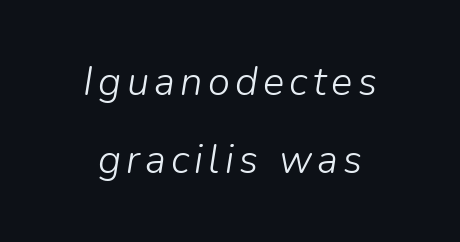
Nobody drew a line under any word here. Is the block centered? Yes — each line is placed symmetrically about the middle. A great deal of white space separates one row of letters from the next. No heavy texture on the line: the type isn't bold. You could not count columns in this text — the font is proportionally spaced.
